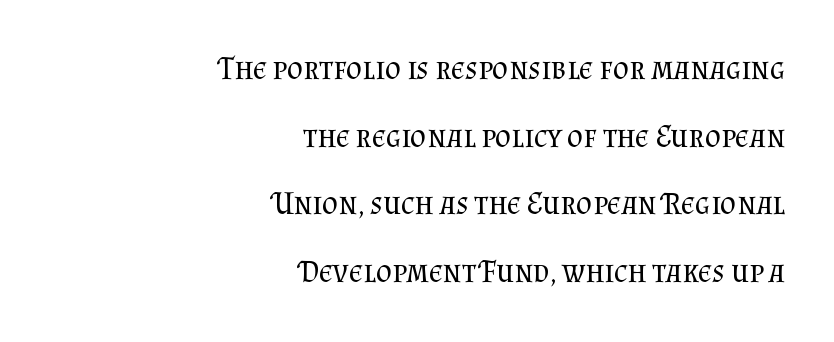
Q: Is the text bold? A: No.
Q: Is the text italic (slanted)? A: No, it is upright.
Q: Is the typeface a serif or a sans-serif typeface? A: Serif.
Q: Is the text underlined? A: No.
Q: How is the paragraph aligned? A: Right-aligned.
Q: Is the spacing between letters normal or unusually wide? A: Normal.
Q: Is the spacing between lines tight, normal or loose? A: Loose.
Q: Width (condensed, normal, or wide)? A: Normal.
Q: Stroke contrast? A: Medium.
Q: x-height? A: Small.
Q: Monospaced? A: No.
